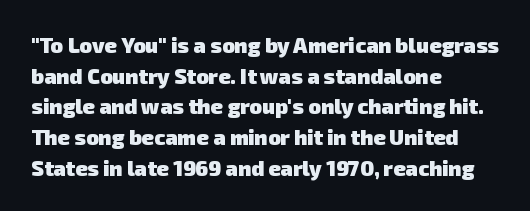
{"bold": "yes", "underline": "no", "align": "left", "line_spacing": "normal", "line_spacing_ratio": 1.46, "letter_spacing": "normal", "letter_spacing_em": 0.0, "glyph_px": 21}
